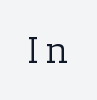
Upright lettering throughout. Only glyphs here, with clear space below each row. This sample has the flowing, uneven cadence of proportional lettering. The weight would be labelled regular, book, light, or lighter still. In terms of letterform style, serifs are clearly present.
